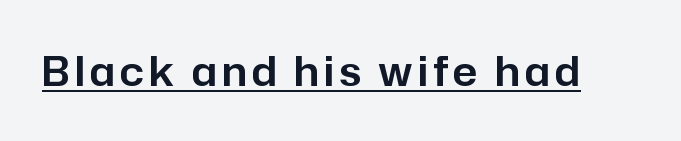
{"serif": "no", "italic": "no", "width": "normal", "stroke_contrast": "low", "x_height": "medium", "monospaced": "no", "underline": "yes", "glyph_px": 40}
